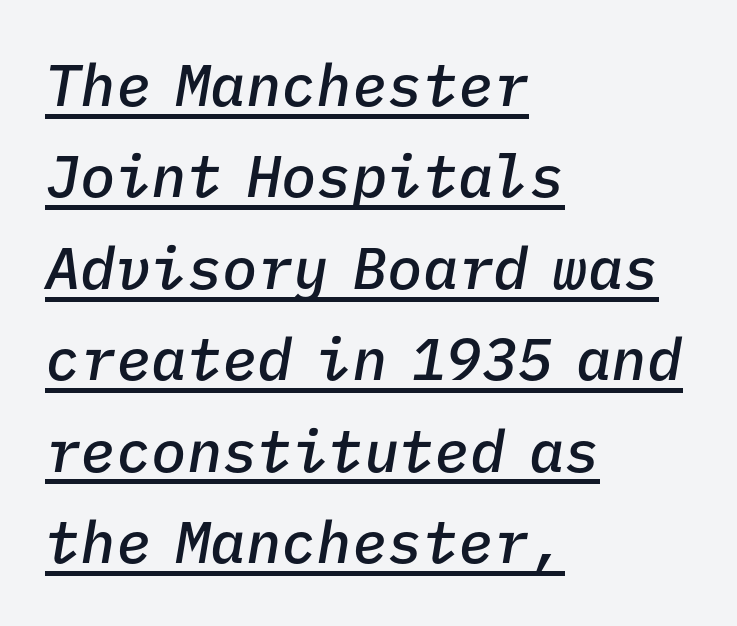
Honestly, the row spacing looks completely unremarkable. The text carries the slant typical of an italic or oblique font. The letterforms sit shoulder to shoulder at normal distance. Fixed-width glyphs throughout — classic coding-font behaviour. A semibold gives these letters moderate extra thickness, short of bold. Beneath each row of characters lies a ruled line.
